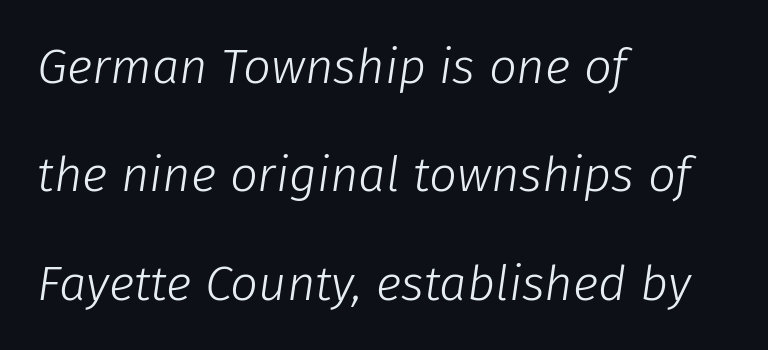
Alignment: flush left. Is this a fixed-width face? No — the glyphs have proportional, varying widths. No chunkiness to these letters — they're not bold. The block of text is sparse from top to bottom, with ample space between rows. The gaps between neighbouring characters are ordinary and unremarkable.
